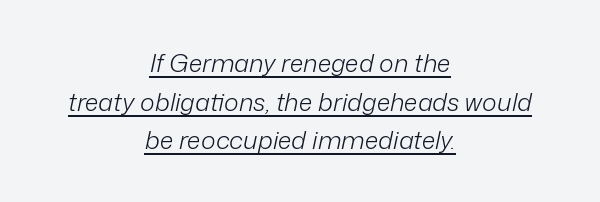
{"italic": "yes", "lean": "right", "slant_degrees": 12, "bold": "no", "underline": "yes", "align": "center", "line_spacing": "normal", "line_spacing_ratio": 1.55, "letter_spacing": "normal", "letter_spacing_em": 0.0, "glyph_px": 25}
